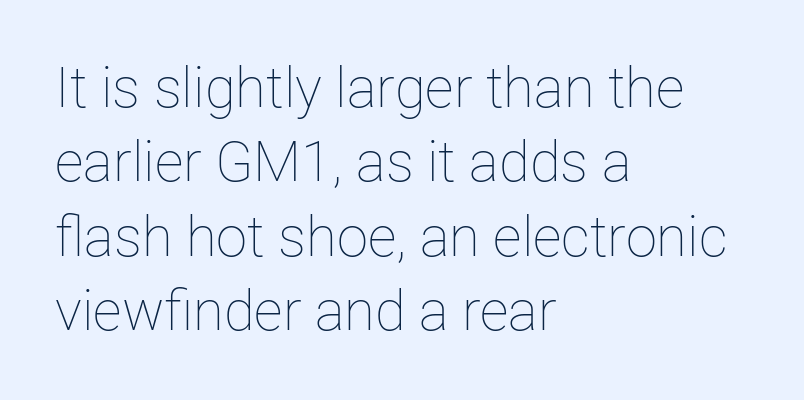
{"italic": "no", "bold": "no", "weight": "thin", "width": "normal", "stroke_contrast": "low", "x_height": "medium", "monospaced": "no", "underline": "no", "align": "left", "line_spacing": "normal", "line_spacing_ratio": 1.33, "letter_spacing": "normal", "letter_spacing_em": 0.0, "glyph_px": 56}
